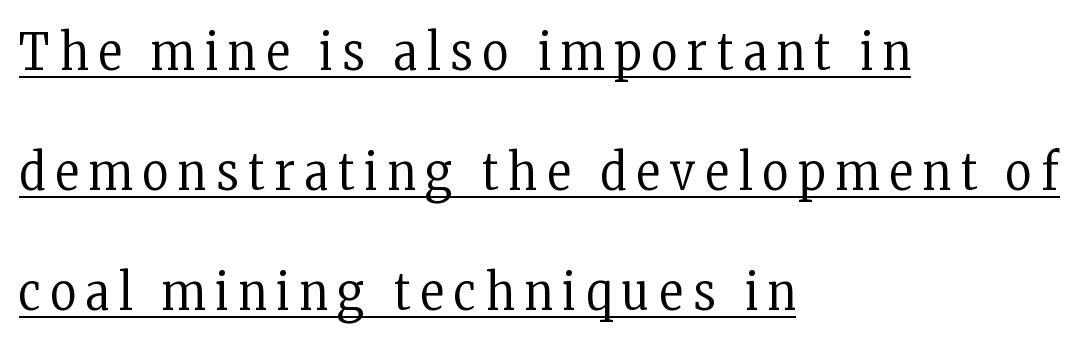
{"serif": "yes", "italic": "no", "bold": "no", "weight": "regular", "width": "condensed", "stroke_contrast": "low", "x_height": "medium", "monospaced": "no", "underline": "yes", "align": "left", "line_spacing": "loose", "line_spacing_ratio": 2.35, "letter_spacing": "wide", "letter_spacing_em": 0.2, "glyph_px": 51}
